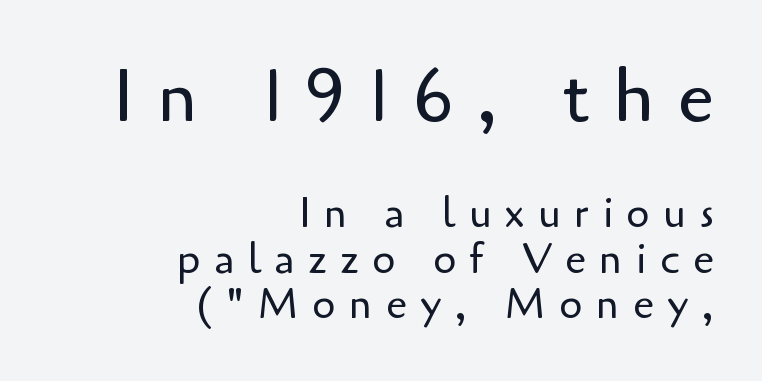
{"serif": "no", "italic": "no", "bold": "no", "weight": "regular", "width": "normal", "stroke_contrast": "low", "x_height": "small", "monospaced": "no", "underline": "no", "align": "right", "line_spacing": "tight", "line_spacing_ratio": 1.08, "letter_spacing": "wide", "letter_spacing_em": 0.32, "larger_block": "first", "size_ratio": 1.74, "glyph_px": 73}
